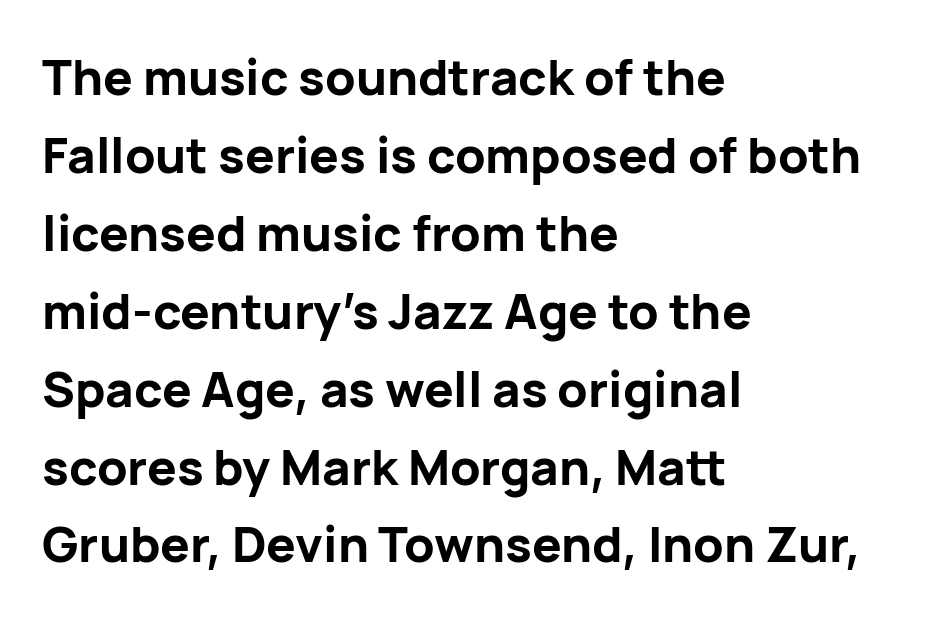
Q: Is the text bold? A: Yes.
Q: Is the text italic (slanted)? A: No, it is upright.
Q: Is the typeface a serif or a sans-serif typeface? A: Sans-serif.
Q: Is the text underlined? A: No.
Q: How is the paragraph aligned? A: Left-aligned.
Q: Is the spacing between letters normal or unusually wide? A: Normal.
Q: Is the spacing between lines tight, normal or loose? A: Normal.
Q: Width (condensed, normal, or wide)? A: Normal.
Q: Stroke contrast? A: Low.
Q: x-height? A: Medium.
Q: Monospaced? A: No.
